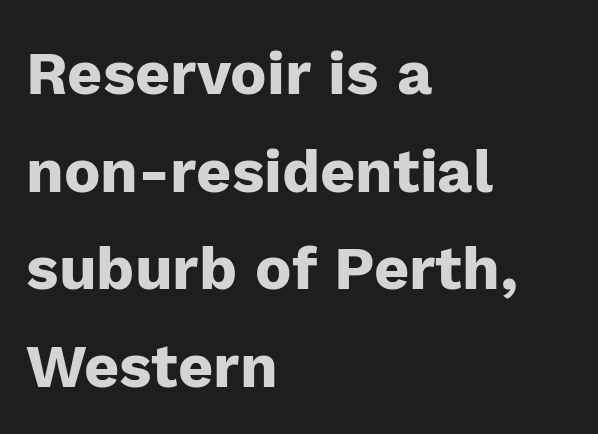
Q: Is the text bold? A: Yes.
Q: Is the text italic (slanted)? A: No, it is upright.
Q: Is the typeface a serif or a sans-serif typeface? A: Sans-serif.
Q: Is the text underlined? A: No.
Q: How is the paragraph aligned? A: Left-aligned.
Q: Is the spacing between letters normal or unusually wide? A: Normal.
Q: Is the spacing between lines tight, normal or loose? A: Normal.
Q: Width (condensed, normal, or wide)? A: Normal.
Q: Stroke contrast? A: Low.
Q: x-height? A: Medium.
Q: Monospaced? A: No.
